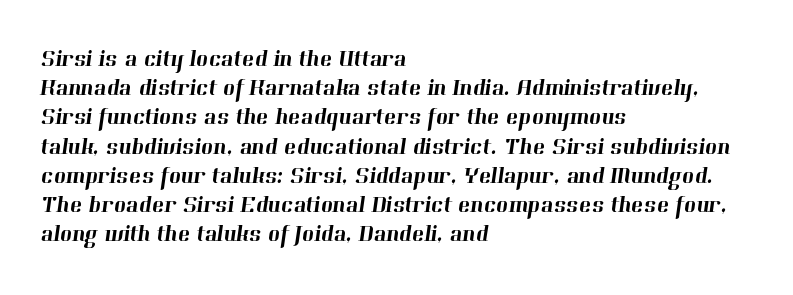
This rendering features lettering with no underline. Leading: standard. This rendering uses left alignment, leaving the right contour irregular. The passage shown has conventional tracking throughout.
